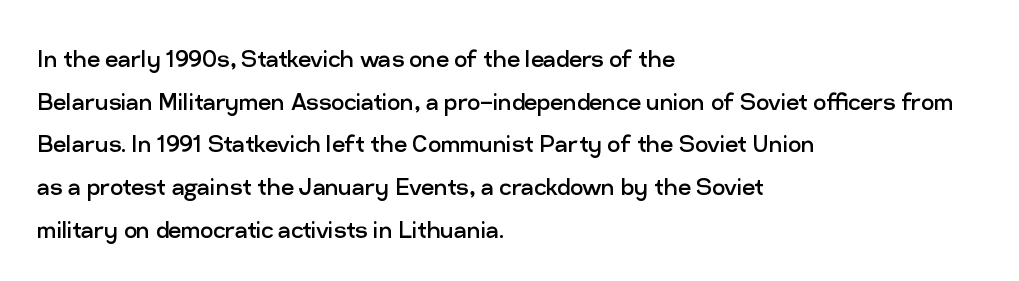
The specimen omits any rule beneath the text block's lines. This is sans-serif lettering, the kind often seen on screens and signage. Horizontally, the lines are justified to the leading edge only. Evenly set lines give the paragraph a standard silhouette. The specimen reads as upright at a glance. Stroke mass is kept to a normal reading level or below.
